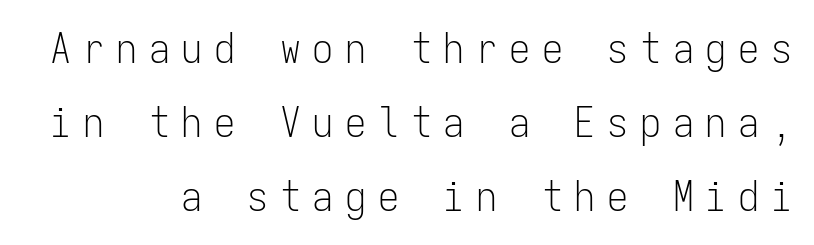
The image shows 42 px light, condensed sans-serif type, upright, monospaced; set right-aligned, line spacing 1.76x, unusually wide letter spacing (+0.28 em), not underlined; low stroke contrast and a medium x-height.
